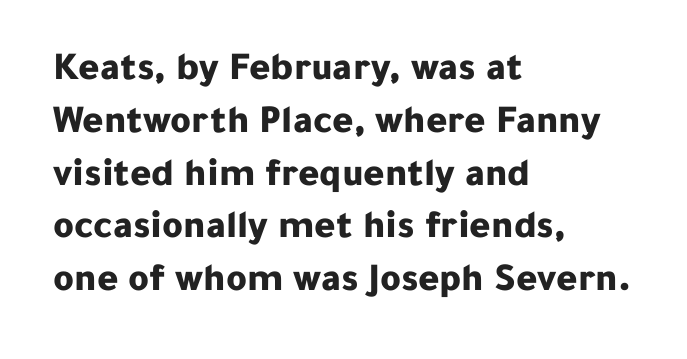
Rendered with straight, roman letterforms. Descender tails drop into unmarked territory. Leading: standard. The rendering shows plain stroke endings on the letterforms — a sans-serif design. Pretty heavy lettering here — definitely bold. Compared with a centered layout, this one pins lines to the left instead.
